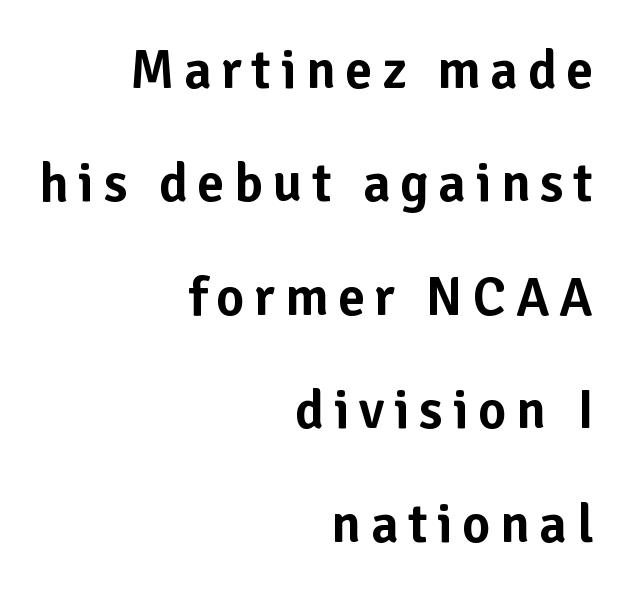
The image shows 54 px sans-serif type, upright; set right-aligned, loose line spacing (2.1x), not underlined; low stroke contrast and a medium x-height.
